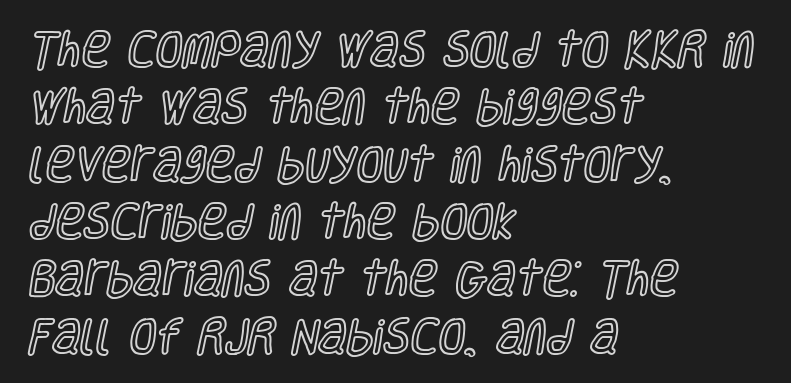
{"width": "condensed", "x_height": "large", "monospaced": "no", "underline": "no", "align": "left", "line_spacing": "normal", "line_spacing_ratio": 1.47, "letter_spacing": "normal", "letter_spacing_em": 0.0, "glyph_px": 39}
